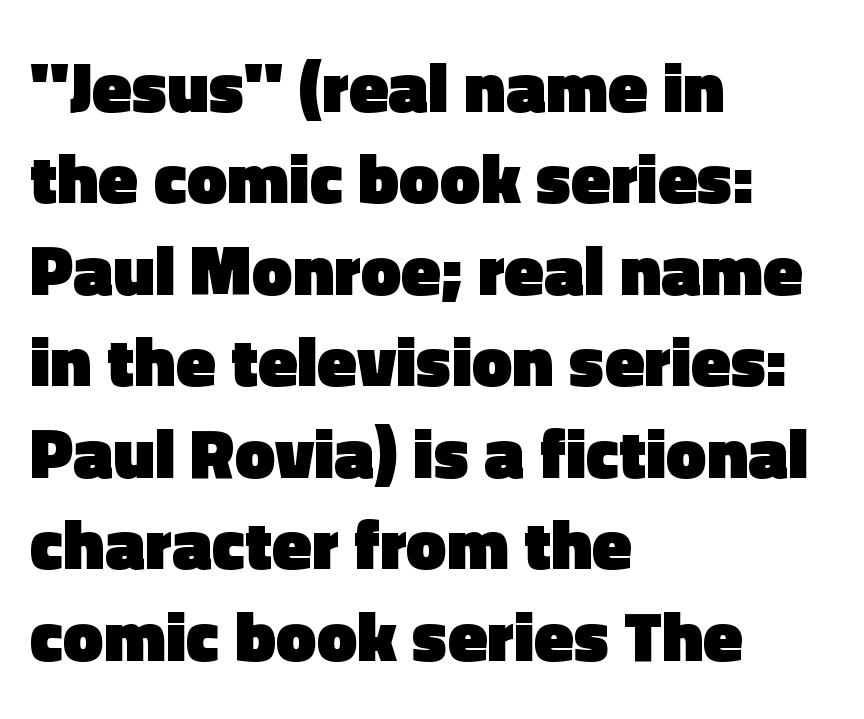
{"serif": "no", "italic": "no", "bold": "yes", "weight": "heavy", "width": "normal", "x_height": "medium", "monospaced": "no", "underline": "no", "align": "left", "line_spacing": "normal", "line_spacing_ratio": 1.27, "letter_spacing": "normal", "letter_spacing_em": 0.0, "glyph_px": 72}
